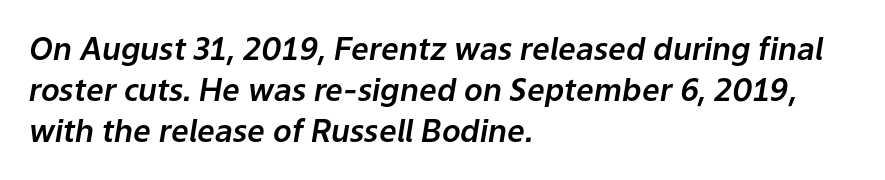
Q: Is the text italic (slanted)? A: Yes, it leans right by about 9 degrees.
Q: Is the text underlined? A: No.
Q: How is the paragraph aligned? A: Left-aligned.
Q: Is the spacing between letters normal or unusually wide? A: Normal.
Q: Is the spacing between lines tight, normal or loose? A: Normal.
Q: Width (condensed, normal, or wide)? A: Normal.
Q: Stroke contrast? A: Low.
Q: x-height? A: Medium.
Q: Monospaced? A: No.
